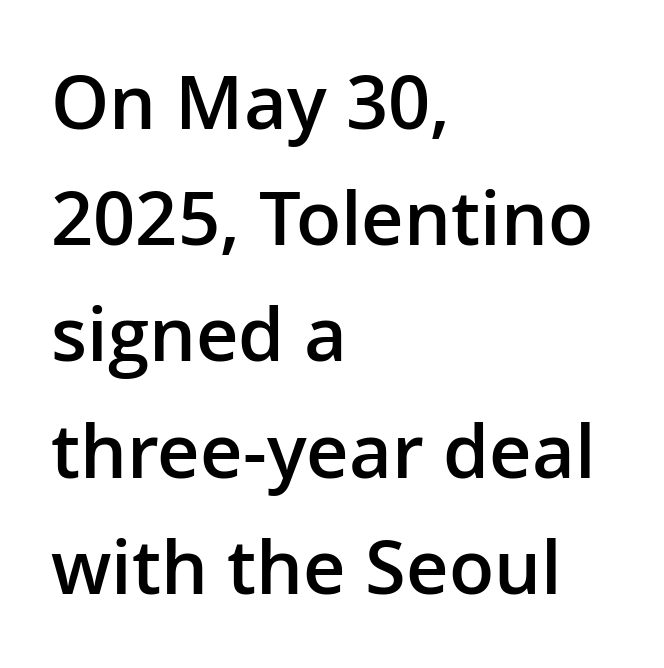
{"serif": "no", "italic": "no", "bold": "semi", "weight": "semibold", "width": "normal", "stroke_contrast": "low", "x_height": "medium", "monospaced": "no", "underline": "no", "align": "left", "line_spacing": "normal", "line_spacing_ratio": 1.57, "letter_spacing": "normal", "letter_spacing_em": 0.0, "glyph_px": 74}
